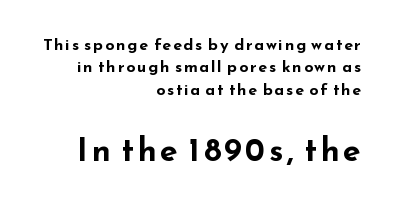
The image shows 32 px bold, wide sans-serif type, upright; set right-aligned, normal line spacing (1.4x), not underlined; the second (bottom) block is 2.0x larger; low stroke contrast and a small x-height.
